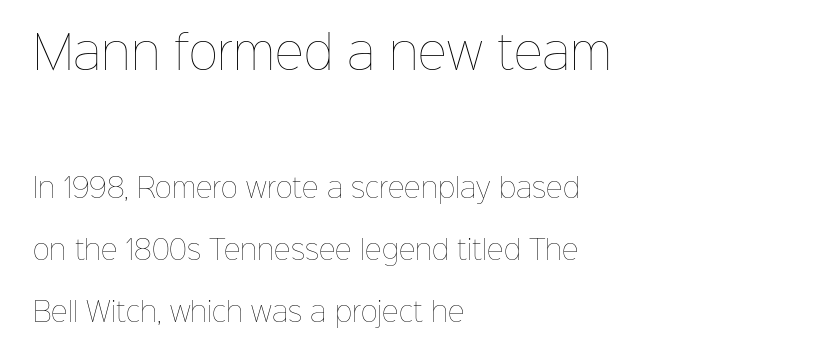
Q: Is the text bold? A: No.
Q: Is the text italic (slanted)? A: No, it is upright.
Q: Is the text underlined? A: No.
Q: How is the paragraph aligned? A: Left-aligned.
Q: Is the spacing between letters normal or unusually wide? A: Normal.
Q: Is the spacing between lines tight, normal or loose? A: Loose.
Q: Which block of text is set in a larger size, the first (top) or the second (bottom)? A: The first (top) one.
Q: Width (condensed, normal, or wide)? A: Normal.
Q: Stroke contrast? A: Low.
Q: x-height? A: Medium.
Q: Monospaced? A: No.
